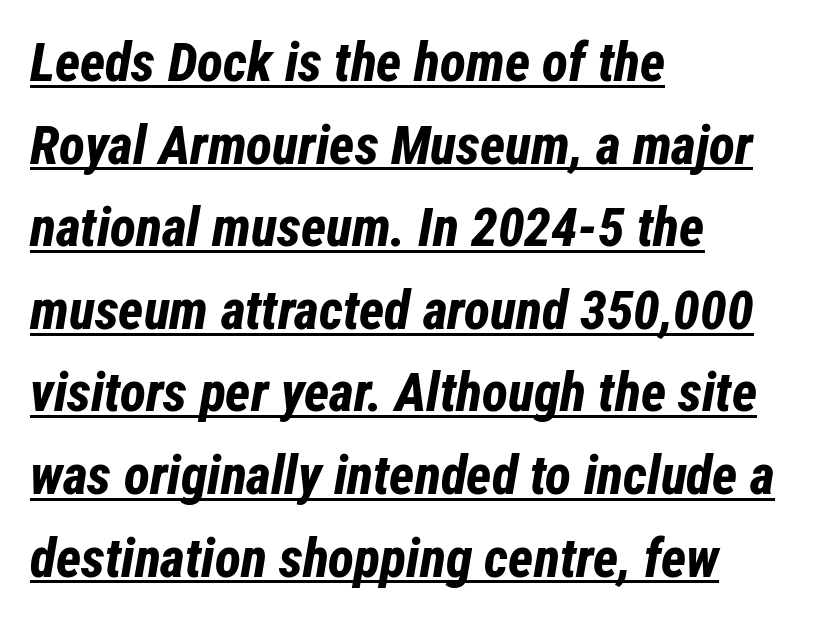
{"italic": "yes", "lean": "right", "slant_degrees": 12, "bold": "yes", "weight": "bold", "width": "condensed", "stroke_contrast": "low", "x_height": "medium", "monospaced": "no", "underline": "yes", "align": "left", "line_spacing": "normal", "line_spacing_ratio": 1.53, "letter_spacing": "normal", "letter_spacing_em": 0.0, "glyph_px": 54}
